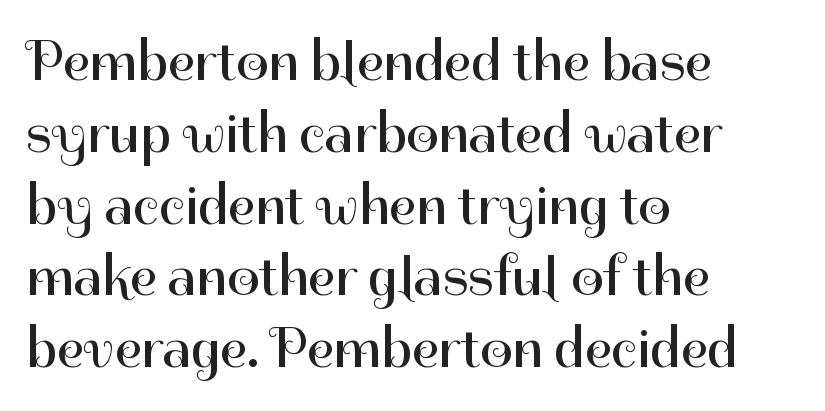
Q: Is the text bold? A: No.
Q: Is the text italic (slanted)? A: No, it is upright.
Q: Is the typeface a serif or a sans-serif typeface? A: Sans-serif.
Q: Is the text underlined? A: No.
Q: How is the paragraph aligned? A: Left-aligned.
Q: Is the spacing between letters normal or unusually wide? A: Normal.
Q: Is the spacing between lines tight, normal or loose? A: Normal.
Q: Width (condensed, normal, or wide)? A: Normal.
Q: Stroke contrast? A: High.
Q: x-height? A: Medium.
Q: Monospaced? A: No.
